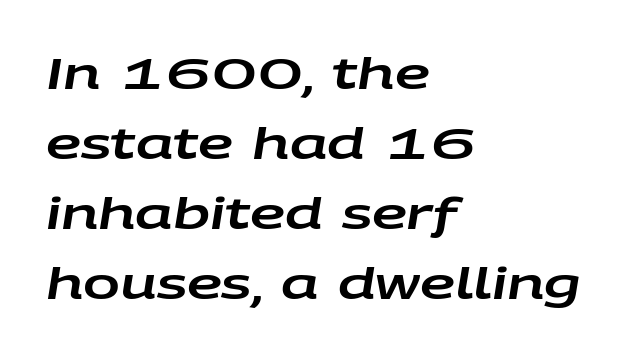
Q: Is the text italic (slanted)? A: Yes, it leans right by about 9 degrees.
Q: Is the text underlined? A: No.
Q: How is the paragraph aligned? A: Left-aligned.
Q: Is the spacing between letters normal or unusually wide? A: Normal.
Q: Is the spacing between lines tight, normal or loose? A: Normal.
Q: Width (condensed, normal, or wide)? A: Wide.
Q: Stroke contrast? A: Low.
Q: x-height? A: Large.
Q: Monospaced? A: No.
